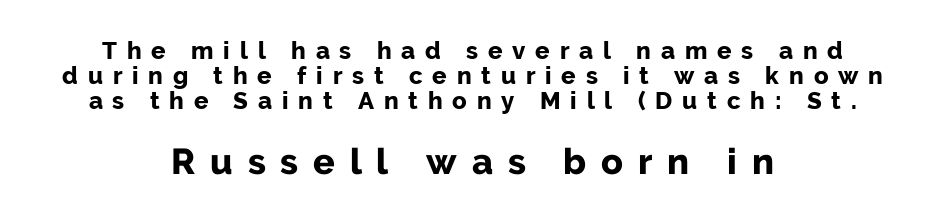
The image shows 36 px bold sans-serif type, upright; set centered, tight line spacing (1.04x), unusually wide letter spacing (+0.41 em), not underlined; the second (bottom) block is 1.5x larger; low stroke contrast and a medium x-height.
